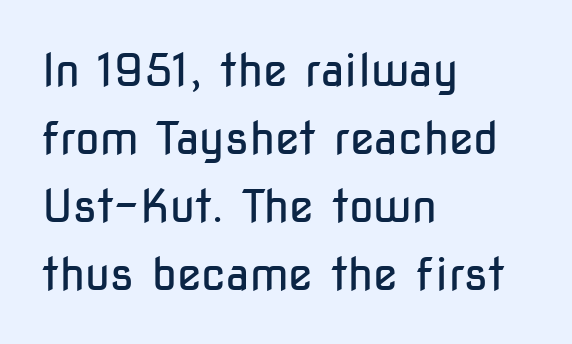
The typography opts for an upright posture over an oblique one. In terms of leading, this rendering sits right in the middle. Character widths vary here, with narrow letters taking less room than wide ones. Nothing unusual about the tracking: characters are spaced as the font intends. The rag falls on the right side of this text block.
